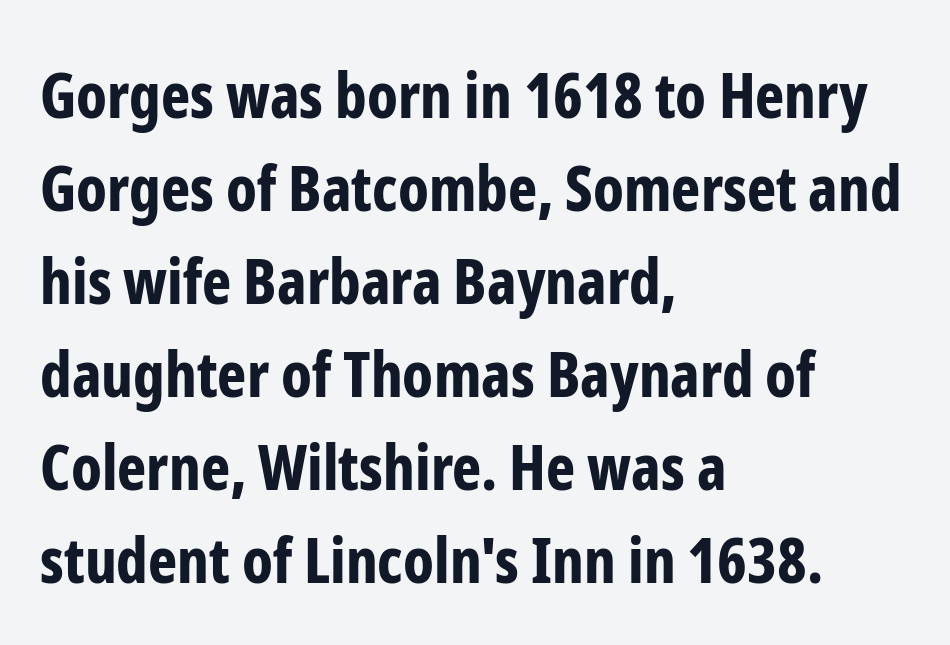
Spacing verdict: proportional, widths tailored to each character. The compositor pushed each line to the left boundary. These words are printed bold, with thick strokes throughout. The letters stand straight up with perfectly vertical stems.
